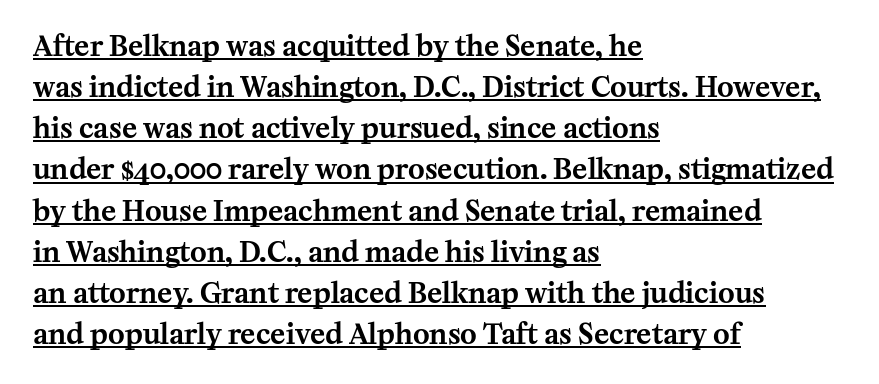
Q: Is the text italic (slanted)? A: No, it is upright.
Q: Is the typeface a serif or a sans-serif typeface? A: Serif.
Q: Is the text underlined? A: Yes.
Q: How is the paragraph aligned? A: Left-aligned.
Q: Is the spacing between letters normal or unusually wide? A: Normal.
Q: Is the spacing between lines tight, normal or loose? A: Normal.
Q: Width (condensed, normal, or wide)? A: Normal.
Q: Stroke contrast? A: Medium.
Q: x-height? A: Medium.
Q: Monospaced? A: No.
